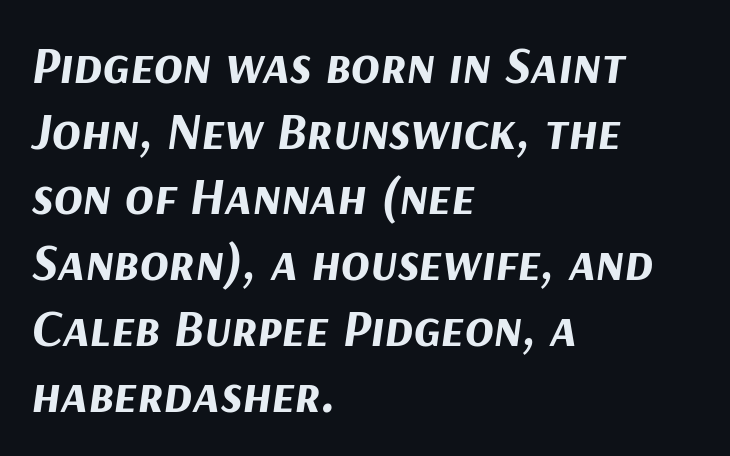
Does extra space separate the letters? No, they use regular spacing. Looking at the ascenders, they clearly lean. Each letter keeps its own natural width here, so spacing adapts to shape. Layout note: lines flush left. Bold? Absolutely — the strokes are thick and heavy.
